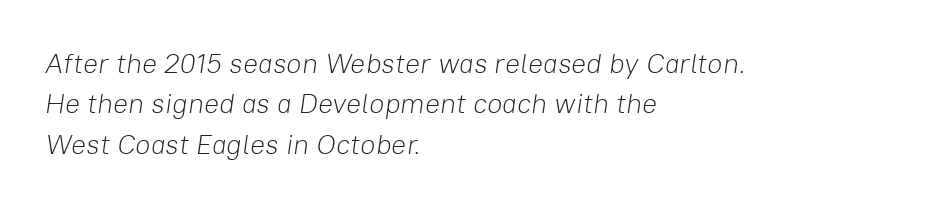
Think of a printed novel: that variable character pitch is what you see here. Which margin do the lines hug? The left one — the right edge is uneven. Nobody touched the tracking dial on this one. Italic: yes, the glyphs are oblique.
